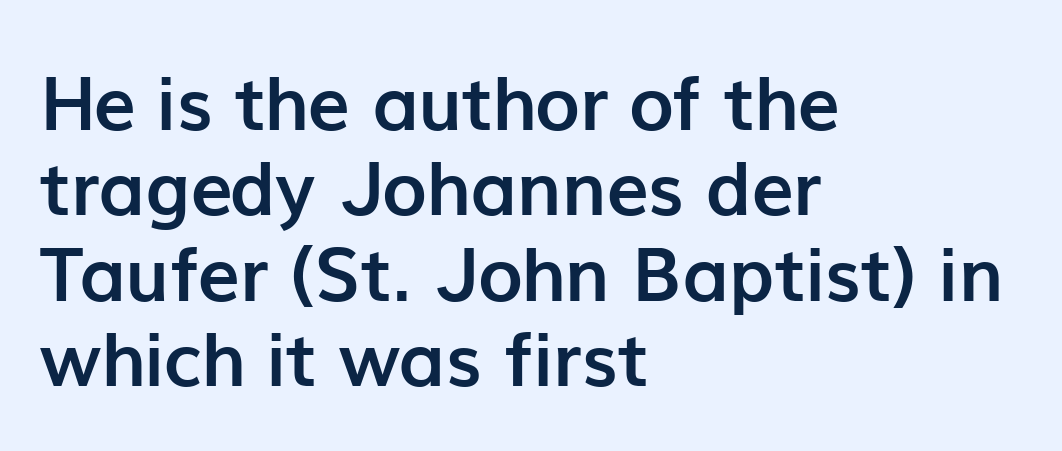
Does extra space separate the letters? No, they use regular spacing. The zone under the glyphs is completely vacant. The characters display no serif detailing; their extremities are plain. Does the weight exceed regular? Yes, all the way to bold.
